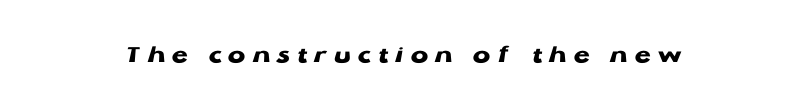
The image shows 26 px bold type, upright; set unusually wide letter spacing (+0.27 em), not underlined.
